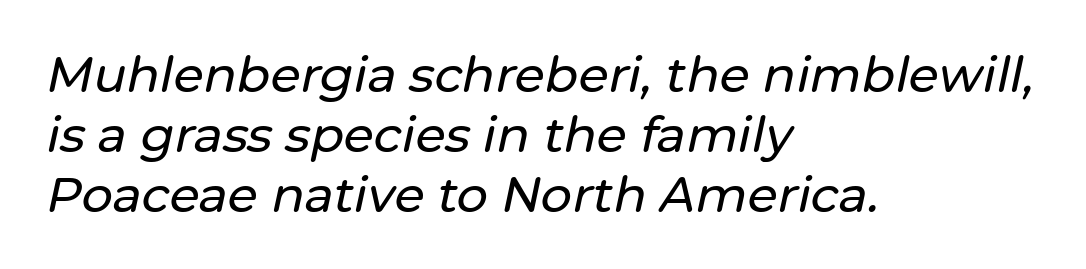
The image shows 49 px text type, italic (leaning right); set left-aligned, line spacing 1.22x, normal letter spacing, not underlined; low stroke contrast and a medium x-height.
